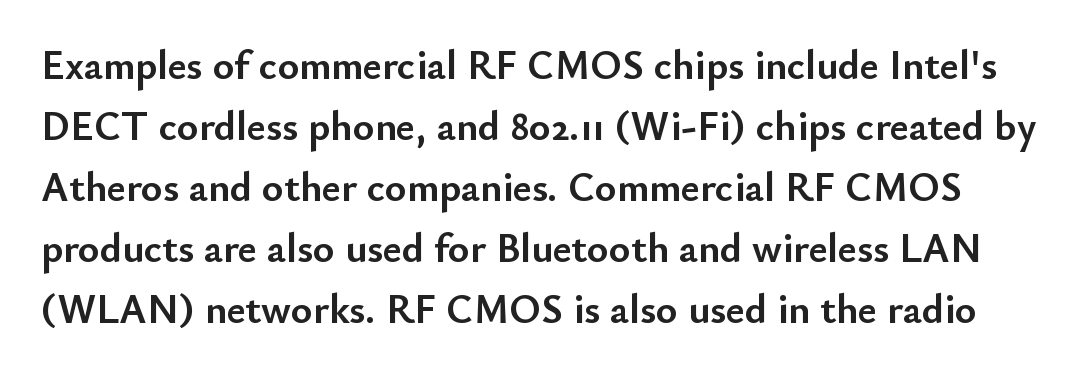
{"serif": "no", "italic": "no", "bold": "yes", "weight": "semibold", "width": "normal", "stroke_contrast": "low", "x_height": "small", "monospaced": "no", "underline": "no", "line_spacing": "normal", "line_spacing_ratio": 1.49, "letter_spacing": "normal", "letter_spacing_em": 0.0, "glyph_px": 41}
